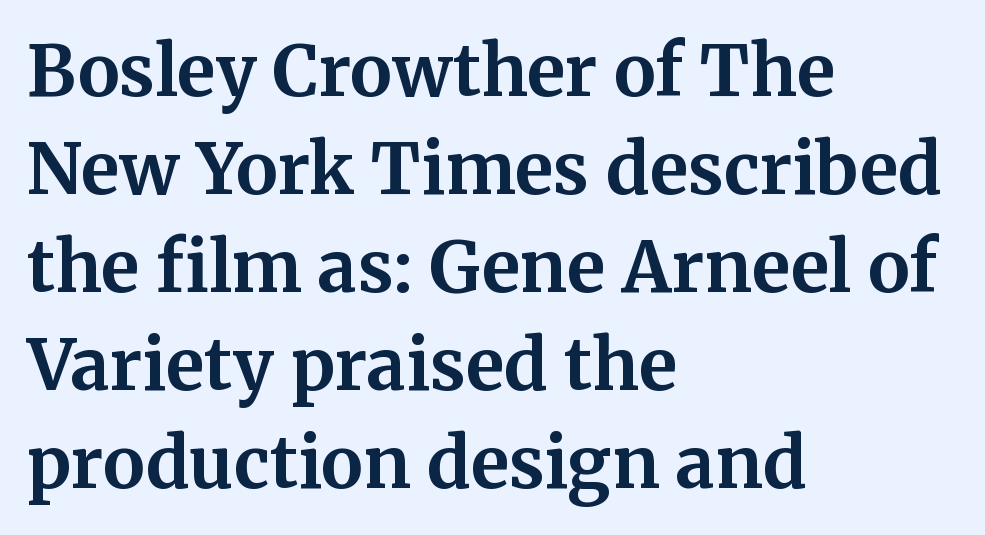
There is no visible air inserted between adjacent glyphs. You can tell it's not italic because the verticals are truly vertical. You could not count columns in this text — the font is proportionally spaced. Look at the bottom of the vertical strokes: they flare into serifs here. Compared with an ordinary text face, these strokes are far heavier — a full bold.
